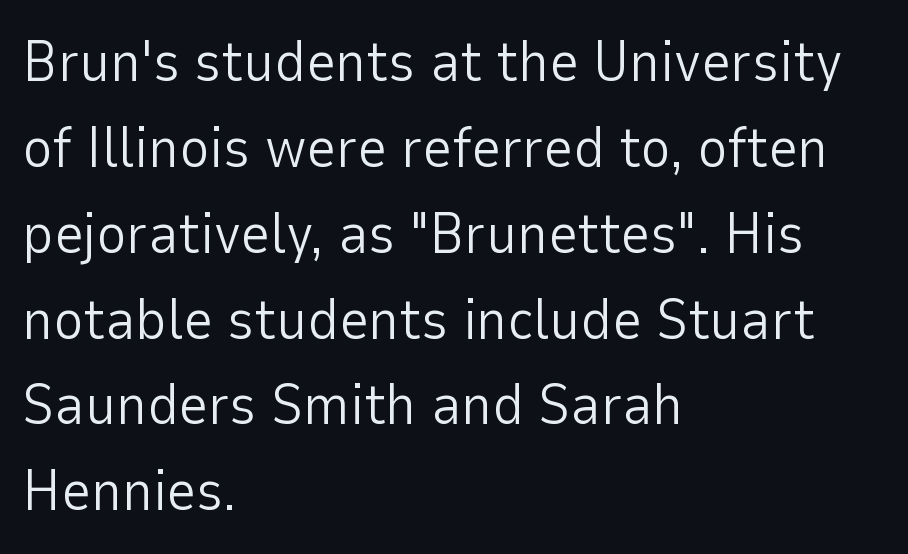
The image shows 58 px light sans-serif type, upright; set left-aligned, normal line spacing (1.48x), normal letter spacing, not underlined; low stroke contrast and a medium x-height.
